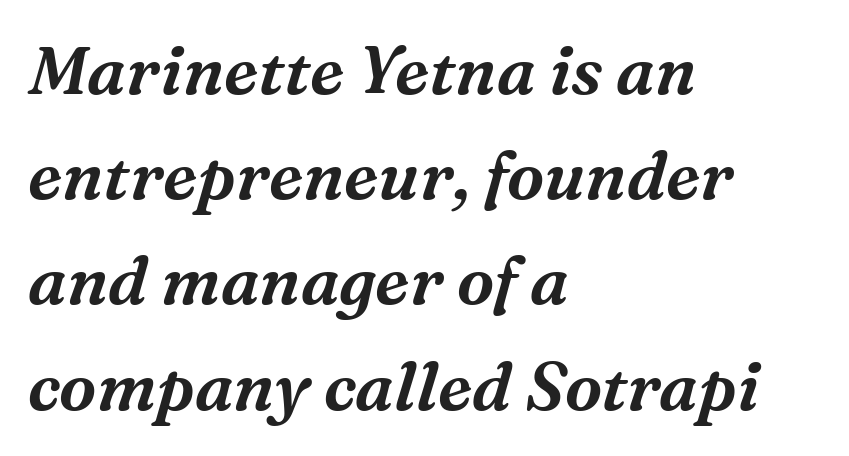
{"serif": "yes", "italic": "yes", "lean": "right", "slant_degrees": 16, "width": "normal", "stroke_contrast": "medium", "x_height": "medium", "monospaced": "no", "underline": "no", "align": "left", "line_spacing": "normal", "line_spacing_ratio": 1.57, "letter_spacing": "normal", "letter_spacing_em": 0.0, "glyph_px": 67}
